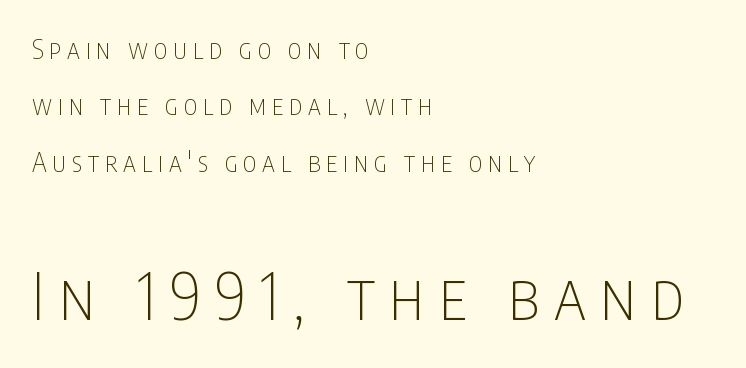
{"serif": "no", "italic": "no", "bold": "no", "weight": "thin", "width": "condensed", "stroke_contrast": "low", "x_height": "large", "monospaced": "no", "underline": "no", "align": "left", "line_spacing": "loose", "line_spacing_ratio": 2.17, "letter_spacing": "wide", "letter_spacing_em": 0.22, "larger_block": "second", "size_ratio": 2.5, "glyph_px": 65}
